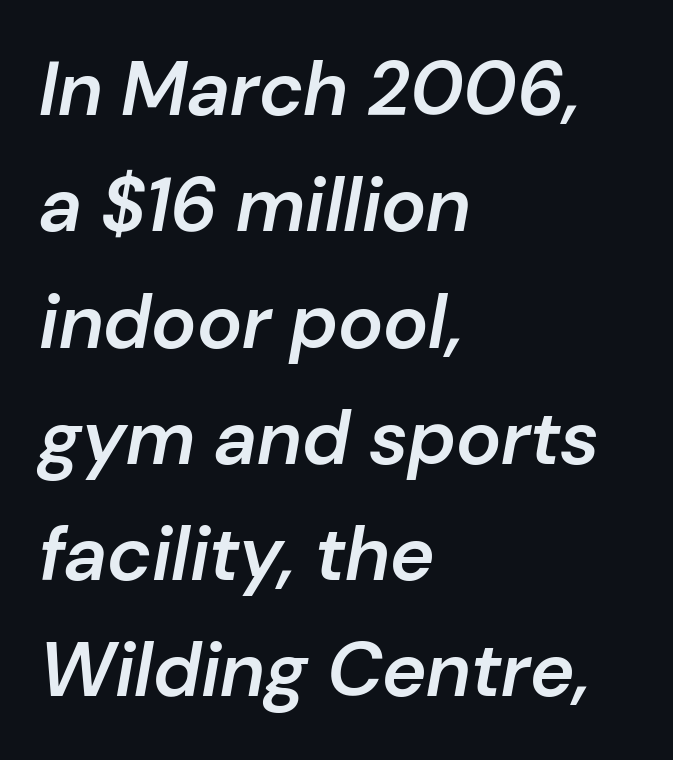
These lines carry some extra weight — a demibold, not a full bold. Default kerning and tracking; the words read as compact shapes. Note the varied advance widths — an 'i' is clearly narrower than an 'm'. The leading is moderate, giving the passage an even texture. Slanted lettering throughout.
